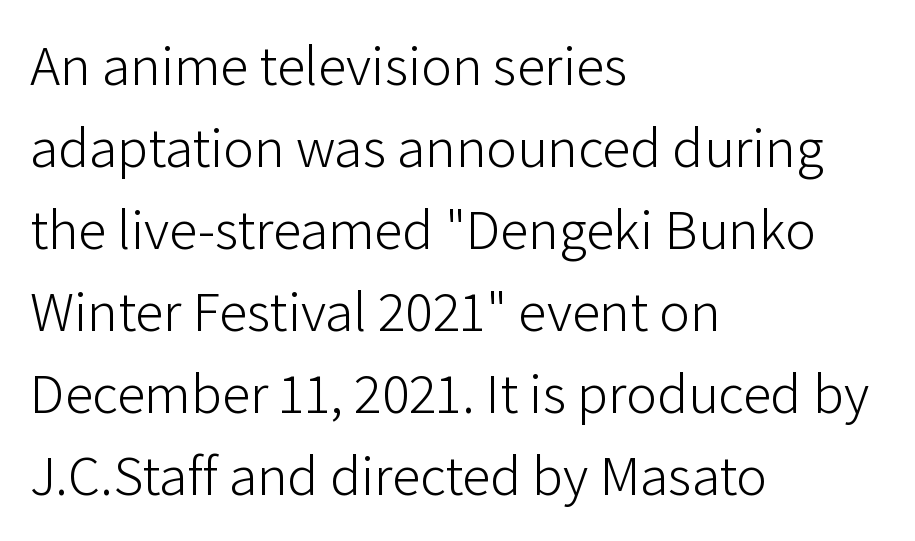
The image shows 57 px light sans-serif type, upright; set left-aligned, normal line spacing (1.44x), normal letter spacing, not underlined; low stroke contrast and a medium x-height.
